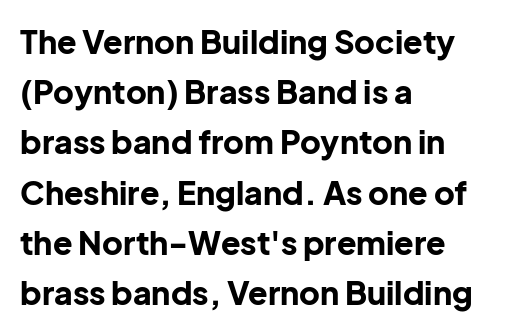
The line texture is even and compact thanks to regular tracking. Line starts are locked; line ends wander. The rendering uses natural spacing where letterforms have individual widths. Compared with typical paragraphs, the rows here are spaced about the same. This is the regular roman posture of the typeface.
